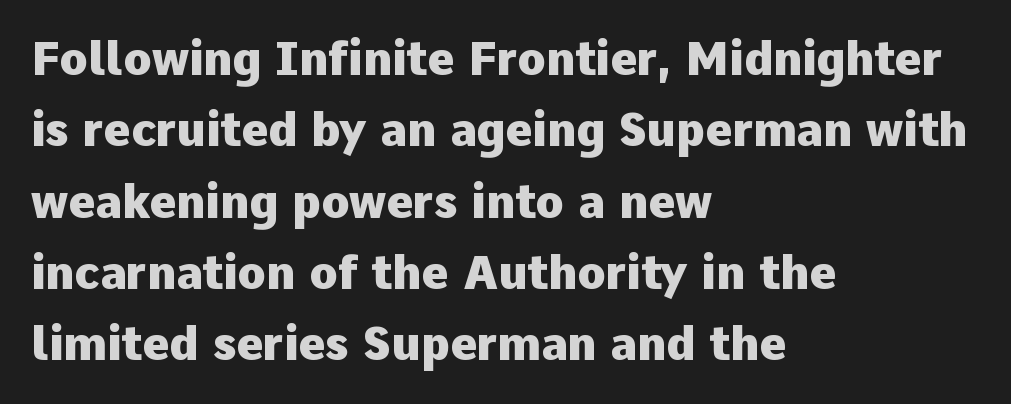
{"serif": "no", "italic": "no", "bold": "yes", "weight": "heavy", "width": "normal", "stroke_contrast": "low", "x_height": "medium", "monospaced": "no", "underline": "no", "align": "left", "line_spacing": "normal", "line_spacing_ratio": 1.55, "letter_spacing": "normal", "letter_spacing_em": 0.0, "glyph_px": 46}
